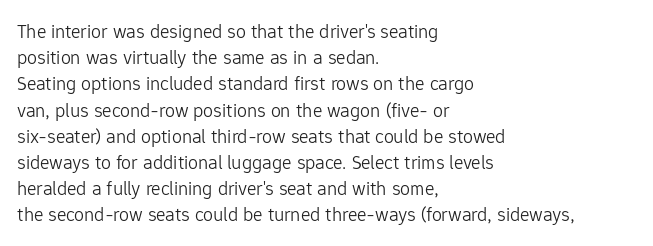
Q: Is the text bold? A: No.
Q: Is the text italic (slanted)? A: No, it is upright.
Q: Is the text underlined? A: No.
Q: How is the paragraph aligned? A: Left-aligned.
Q: Is the spacing between letters normal or unusually wide? A: Normal.
Q: Is the spacing between lines tight, normal or loose? A: Normal.
